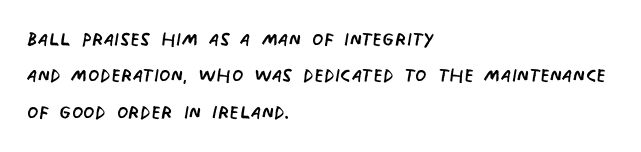
Q: Is the text bold? A: No.
Q: Is the text underlined? A: No.
Q: How is the paragraph aligned? A: Left-aligned.
Q: Is the spacing between letters normal or unusually wide? A: Normal.
Q: Is the spacing between lines tight, normal or loose? A: Normal.
